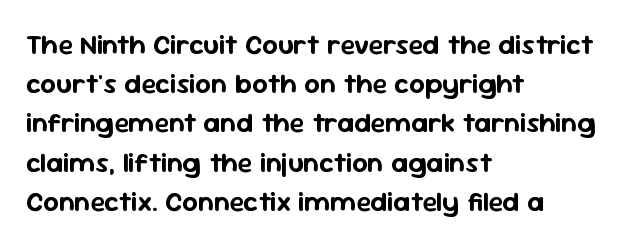
Q: Is the text italic (slanted)? A: No, it is upright.
Q: Is the typeface a serif or a sans-serif typeface? A: Sans-serif.
Q: Is the text underlined? A: No.
Q: How is the paragraph aligned? A: Left-aligned.
Q: Is the spacing between letters normal or unusually wide? A: Normal.
Q: Is the spacing between lines tight, normal or loose? A: Normal.
Q: Width (condensed, normal, or wide)? A: Normal.
Q: Stroke contrast? A: Low.
Q: x-height? A: Medium.
Q: Monospaced? A: No.
